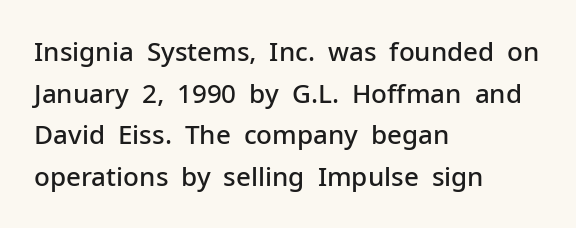
The space between consecutive lines is moderate. All the whitespace from short lines collects on the right. Is there any slant? The stems are plumb. The gaps between neighbouring characters are ordinary and unremarkable. Is the type bold? Partly — it's a semibold, heavier than regular but not fully bold.
